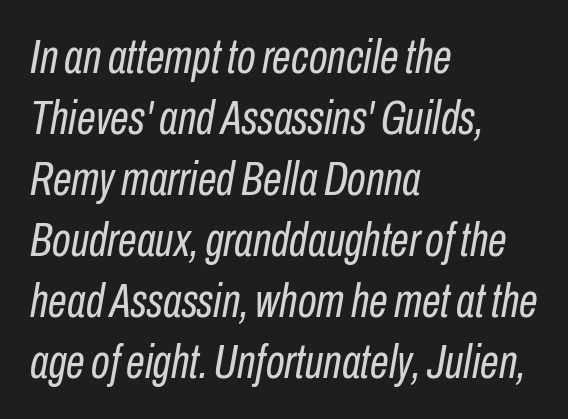
Tracking here is standard; glyphs follow each other at the usual distance. Honestly, the row spacing looks completely unremarkable. The specimen reads as italic at a glance. Check the space under the baseline: it is left empty. The face looks like a standard text weight, possibly lighter.
